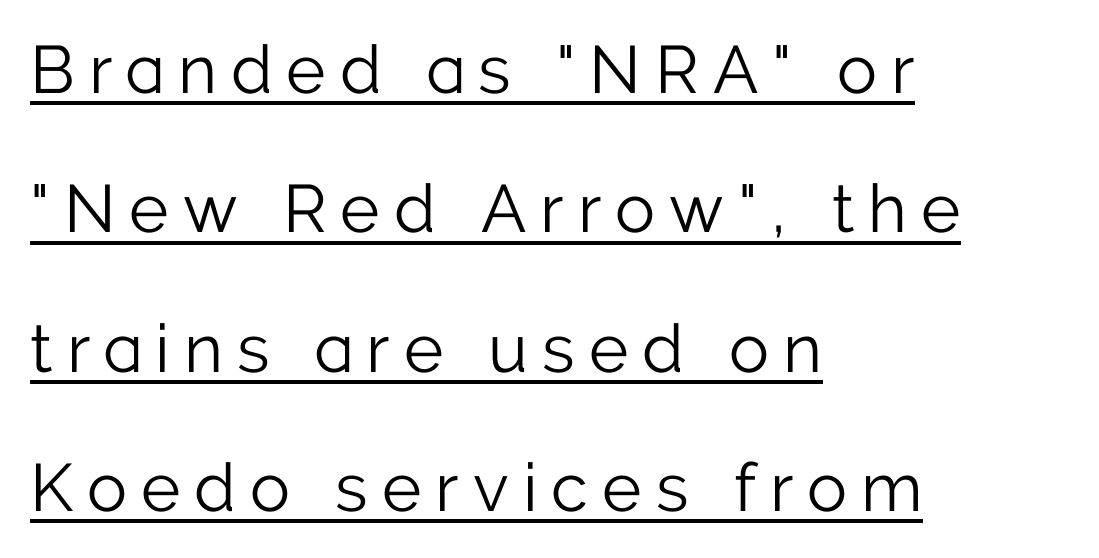
{"serif": "no", "italic": "no", "bold": "no", "weight": "light", "width": "normal", "stroke_contrast": "low", "x_height": "medium", "monospaced": "no", "underline": "yes", "align": "left", "line_spacing": "loose", "line_spacing_ratio": 2.08, "letter_spacing": "wide", "letter_spacing_em": 0.21, "glyph_px": 67}
